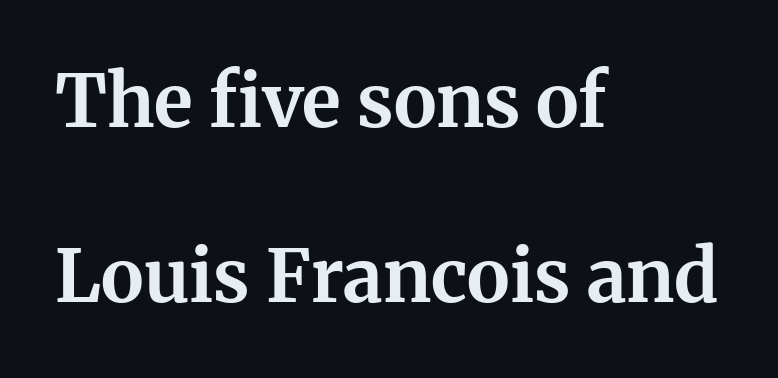
The image shows 73 px bold serif type, upright; set left-aligned, loose line spacing (2.4x), normal letter spacing, not underlined; medium stroke contrast and a medium x-height.
